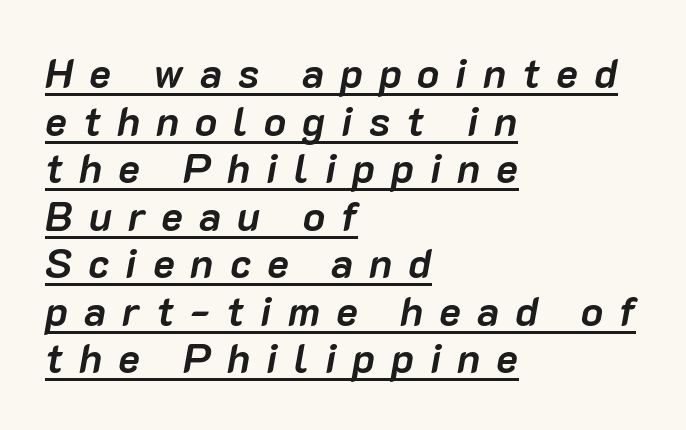
Quick note: underline on. Is this a fixed-width face? No — the glyphs have proportional, varying widths. Is the block centered? No — it sits flush against the left margin. An italicized treatment has been applied to the whole sample.
